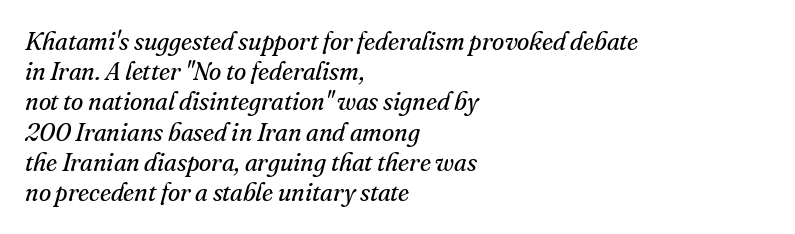
No extra ink here — the face is not bold. Visually the block forms a straight wall on the left and a jagged coastline on the right. Clear beneath every line of the passage. The specimen reads as italic at a glance.
